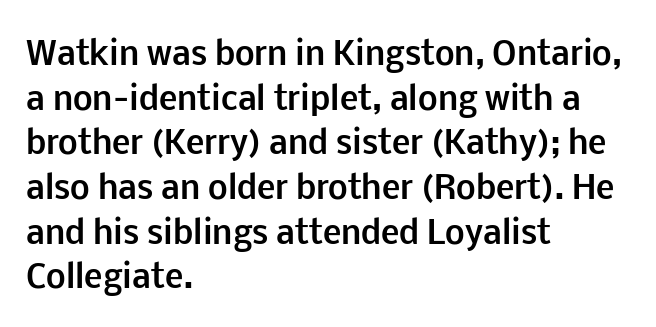
The glyphs are unaccompanied by any horizontal stroke below them. You could call the tracking neutral — neither tight nor loose. Stroke thickness is high; the sample reads as a true bold. Italic? Not at all — the glyphs are vertical. The face used here is proportionally spaced, like ordinary book or web type.
